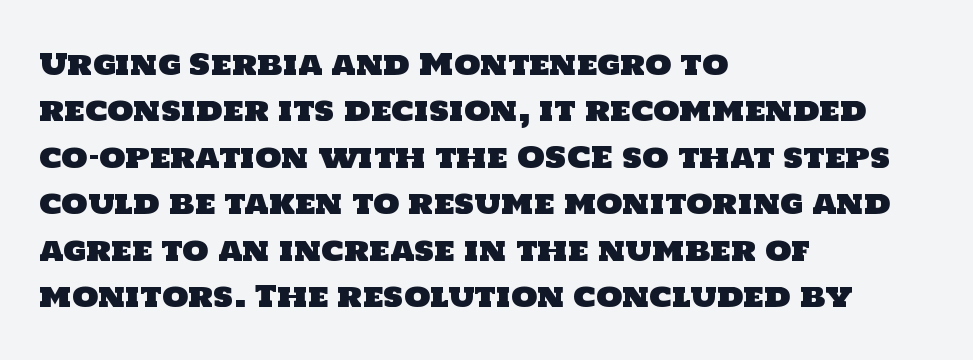
Typographically, this falls in the sans-serif category. The gaps between neighbouring characters are ordinary and unremarkable. Horizontal alignment here is leftward, the default for most running prose. Only glyphs here, with clear space below each row. Quick note: interline space is typical. Do the characters align in a grid? No, the font is proportional.
